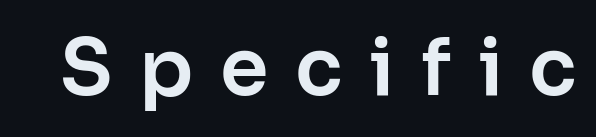
Q: Is the text italic (slanted)? A: No, it is upright.
Q: Is the typeface a serif or a sans-serif typeface? A: Sans-serif.
Q: Is the text underlined? A: No.
Q: Is the spacing between letters normal or unusually wide? A: Unusually wide.
Q: Width (condensed, normal, or wide)? A: Normal.
Q: Stroke contrast? A: Low.
Q: x-height? A: Medium.
Q: Monospaced? A: No.
